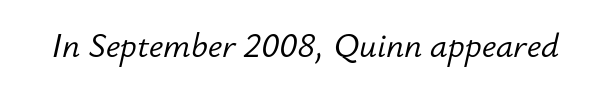
Q: Is the text bold? A: No.
Q: Is the text italic (slanted)? A: Yes, it leans right by about 12 degrees.
Q: Is the text underlined? A: No.
Q: Is the spacing between letters normal or unusually wide? A: Normal.
Q: Width (condensed, normal, or wide)? A: Normal.
Q: Stroke contrast? A: Low.
Q: x-height? A: Small.
Q: Monospaced? A: No.
